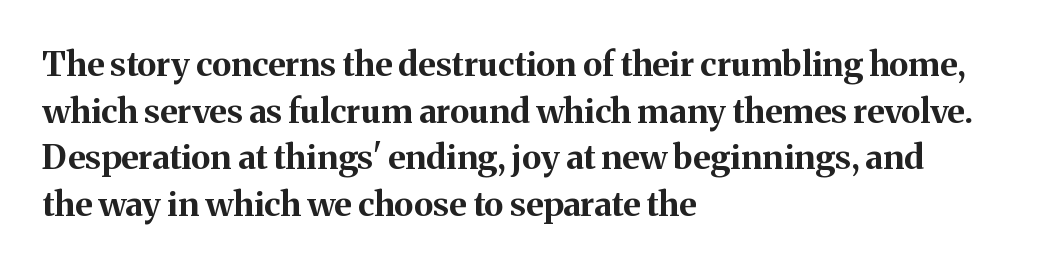
The image shows 34 px bold serif type, upright; set left-aligned, normal line spacing (1.37x), normal letter spacing, not underlined; medium stroke contrast and a medium x-height.
